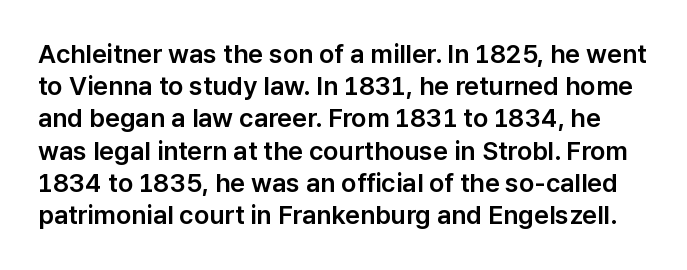
Q: Is the text italic (slanted)? A: No, it is upright.
Q: Is the text underlined? A: No.
Q: Is the spacing between letters normal or unusually wide? A: Normal.
